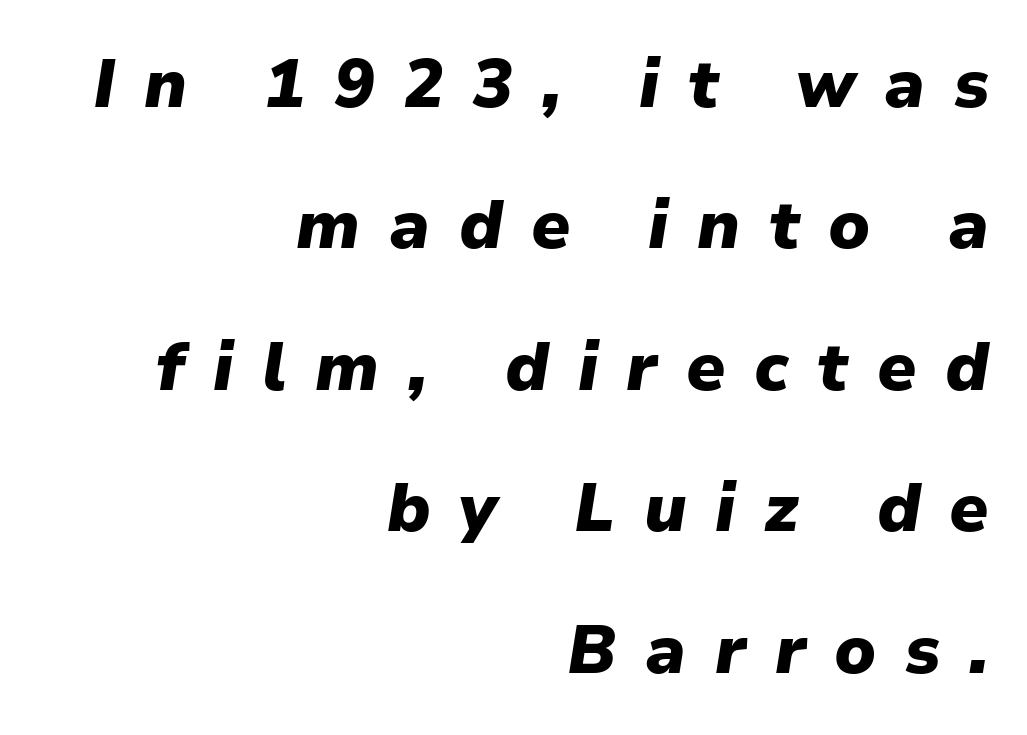
{"italic": "yes", "lean": "right", "slant_degrees": 9, "bold": "yes", "weight": "heavy", "width": "normal", "stroke_contrast": "low", "x_height": "medium", "monospaced": "no", "underline": "no", "align": "right", "line_spacing": "loose", "line_spacing_ratio": 2.08, "letter_spacing": "wide", "letter_spacing_em": 0.42, "glyph_px": 68}
